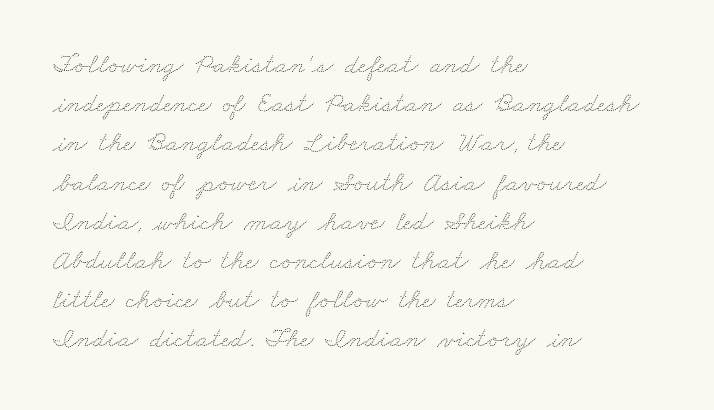
Q: Is the text bold? A: No.
Q: Is the text underlined? A: No.
Q: How is the paragraph aligned? A: Left-aligned.
Q: Is the spacing between letters normal or unusually wide? A: Normal.
Q: Is the spacing between lines tight, normal or loose? A: Normal.
Q: Width (condensed, normal, or wide)? A: Wide.
Q: Stroke contrast? A: Medium.
Q: x-height? A: Small.
Q: Monospaced? A: No.
